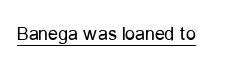
{"italic": "no", "bold": "no", "underline": "yes", "letter_spacing": "normal", "letter_spacing_em": 0.0, "glyph_px": 20}
